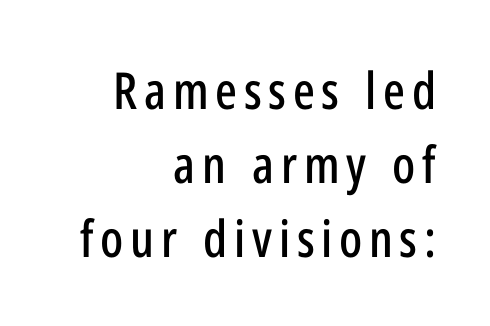
The image shows 51 px condensed sans-serif type, upright; set right-aligned, normal line spacing (1.45x), not underlined; low stroke contrast and a medium x-height.
